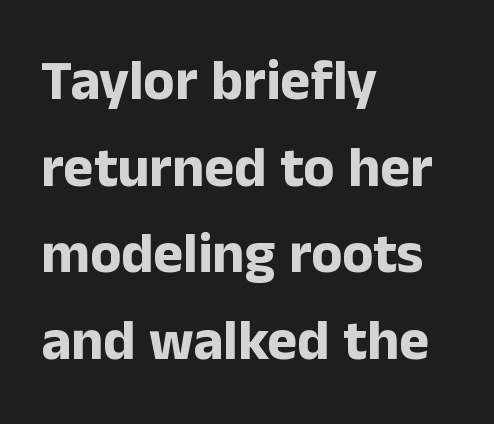
Q: Is the text bold? A: Yes.
Q: Is the text italic (slanted)? A: No, it is upright.
Q: Is the typeface a serif or a sans-serif typeface? A: Sans-serif.
Q: Is the text underlined? A: No.
Q: How is the paragraph aligned? A: Left-aligned.
Q: Is the spacing between letters normal or unusually wide? A: Normal.
Q: Is the spacing between lines tight, normal or loose? A: Normal.
Q: Width (condensed, normal, or wide)? A: Normal.
Q: Stroke contrast? A: Low.
Q: x-height? A: Medium.
Q: Monospaced? A: No.
